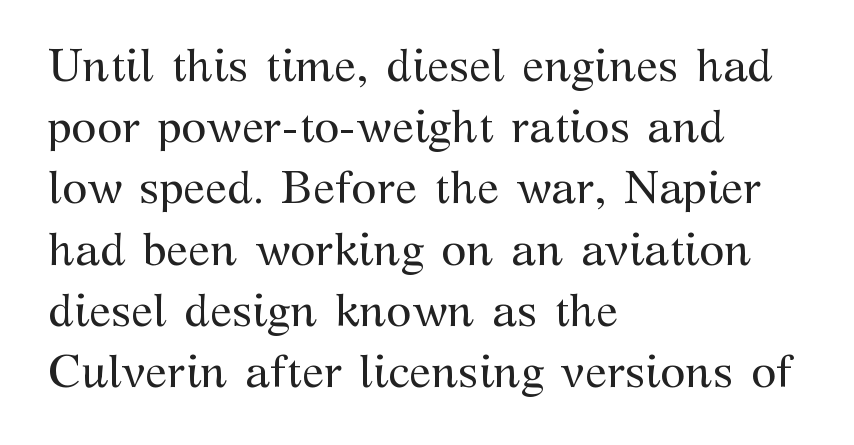
{"serif": "yes", "italic": "no", "bold": "no", "weight": "regular", "width": "normal", "stroke_contrast": "medium", "x_height": "medium", "monospaced": "no", "underline": "no", "align": "left", "line_spacing": "normal", "line_spacing_ratio": 1.33, "letter_spacing": "normal", "letter_spacing_em": 0.0, "glyph_px": 46}
